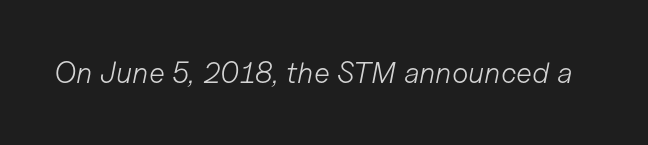
The image shows 30 px light type, italic (leaning right); set normal letter spacing, not underlined; low stroke contrast and a medium x-height.
